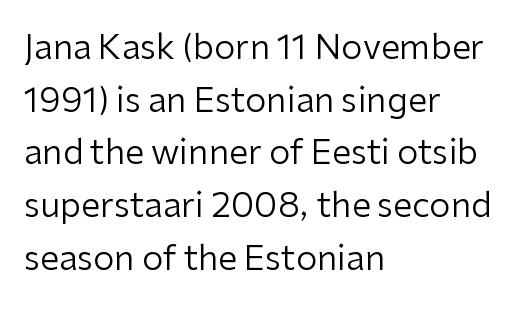
The image shows 34 px regular-weight sans-serif type, upright; set left-aligned, normal line spacing (1.55x), normal letter spacing, not underlined; low stroke contrast and a medium x-height.
